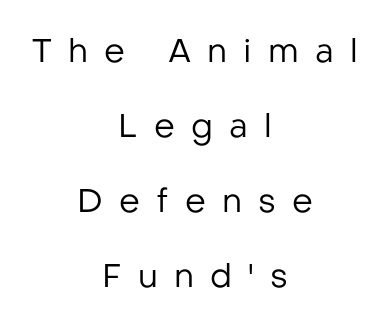
Compared with typical paragraphs, the rows here are farther apart. The zone under the glyphs is completely vacant. This is roman type, the default non-slanted kind. Summary of weight: not heavy and not bold. If you folded the block vertically in half, each line would mirror itself in length.
